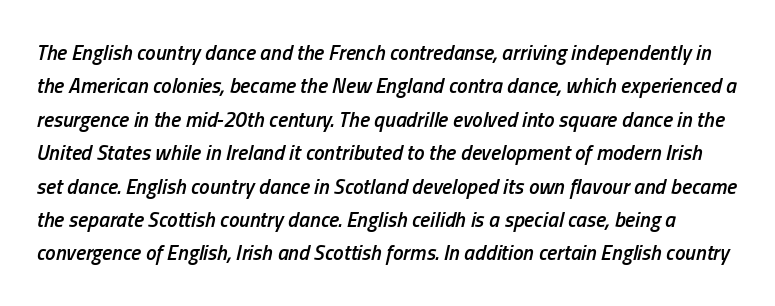
The image shows 21 px text type, italic (leaning right); set normal line spacing (1.59x), normal letter spacing, not underlined.
